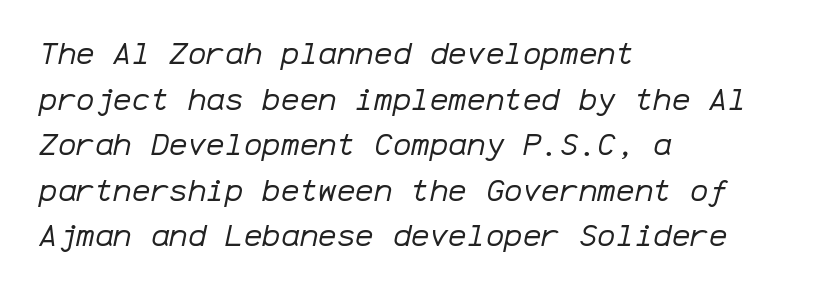
The image shows 31 px regular-weight type, italic (leaning right), monospaced; set left-aligned, normal line spacing (1.47x), normal letter spacing, not underlined; low stroke contrast and a medium x-height.
